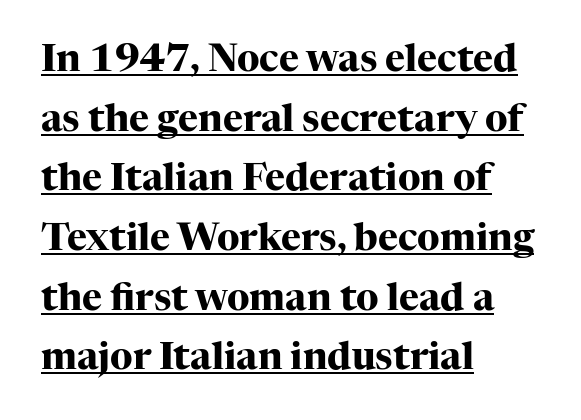
{"serif": "yes", "italic": "no", "bold": "yes", "weight": "heavy", "width": "normal", "stroke_contrast": "high", "x_height": "medium", "monospaced": "no", "underline": "yes", "align": "left", "line_spacing": "normal", "line_spacing_ratio": 1.57, "letter_spacing": "normal", "letter_spacing_em": 0.0, "glyph_px": 38}
